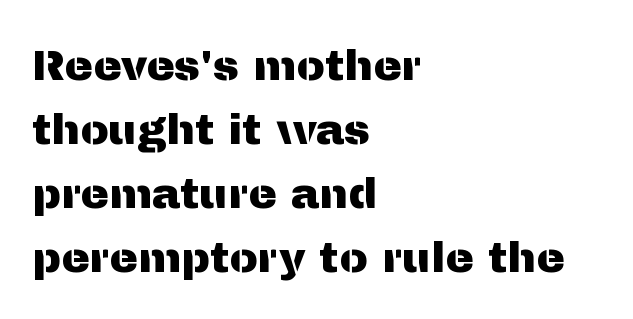
{"serif": "no", "italic": "no", "width": "normal", "stroke_contrast": "medium", "x_height": "medium", "monospaced": "no", "underline": "no", "align": "left", "line_spacing": "normal", "line_spacing_ratio": 1.49, "letter_spacing": "normal", "letter_spacing_em": 0.0, "glyph_px": 43}
